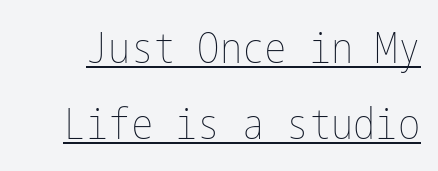
The image shows 42 px thin, condensed type, upright; set line spacing 1.82x, normal letter spacing, underlined; low stroke contrast and a medium x-height.
